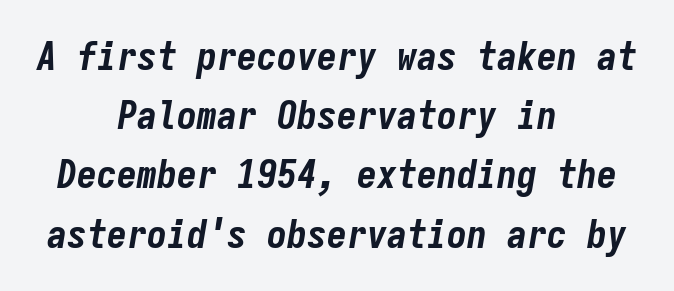
The image shows 40 px bold, condensed type, italic (leaning right), monospaced; set centered, normal line spacing (1.48x), normal letter spacing, not underlined; low stroke contrast and a medium x-height.
